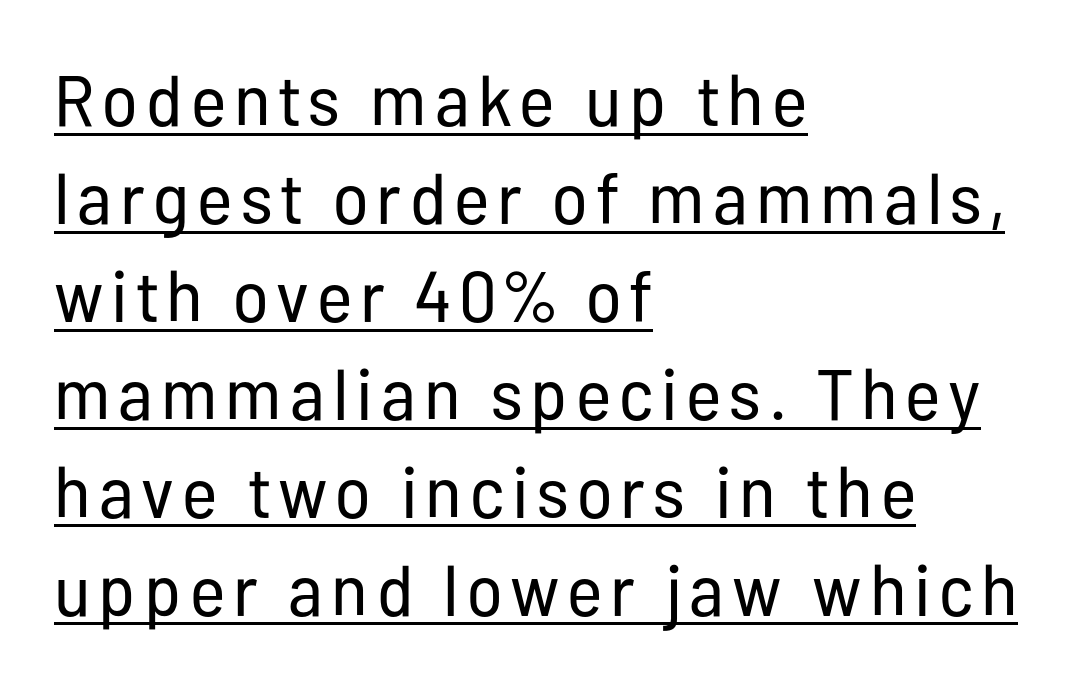
This is roman type, the default non-slanted kind. The line-height multiplier appears to be the usual default. Casual observation: everything's shoved over to the left. Each stroke keeps to a modest, everyday thickness or less. Character widths vary here, with narrow letters taking less room than wide ones.
